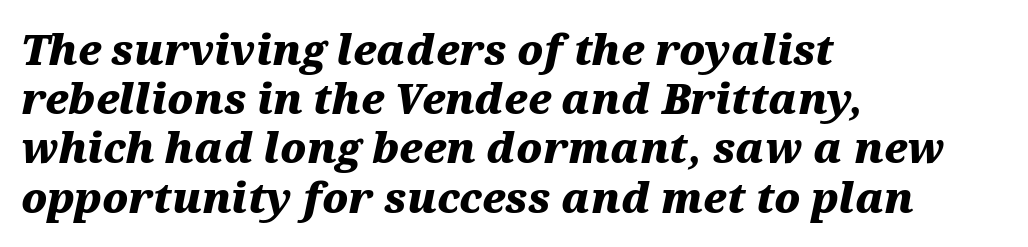
Slant detected: the letters are inclined. The characters look thick and weighty, a clear bold. Decoration check: the copy has no underline. The gaps between neighbouring characters are ordinary and unremarkable. The rendering anchors every line to the left-hand side. Each letter keeps its own natural width here, so spacing adapts to shape.
